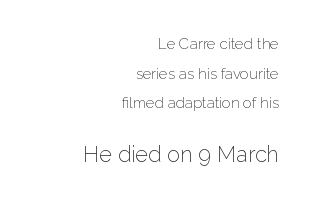
The image shows 22 px text type, upright; set right-aligned, loose line spacing (1.98x), normal letter spacing, not underlined; the second (bottom) block is 1.47x larger.
